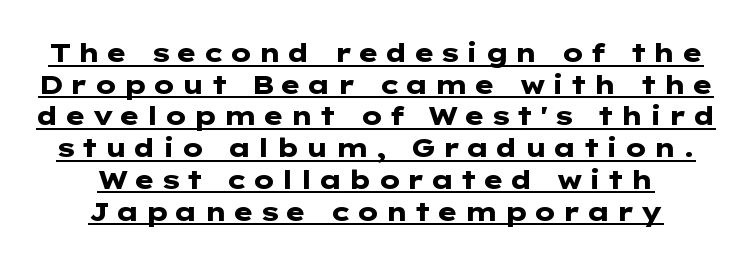
The axis of the letterforms is exactly vertical. Glance below the letters and you will spot a drawn line. The gaps between neighbouring characters are conspicuously large. This rendering uses center alignment, leaving both contours irregular but symmetric.
